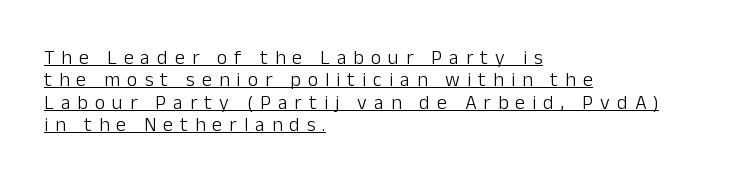
{"italic": "no", "bold": "no", "underline": "yes", "align": "left", "line_spacing": "tight", "line_spacing_ratio": 1.12, "letter_spacing": "wide", "letter_spacing_em": 0.35, "glyph_px": 20}
